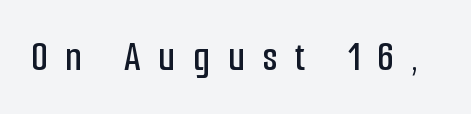
{"serif": "no", "italic": "no", "width": "condensed", "stroke_contrast": "low", "x_height": "medium", "monospaced": "no", "underline": "no", "letter_spacing": "wide", "letter_spacing_em": 0.41, "glyph_px": 43}
